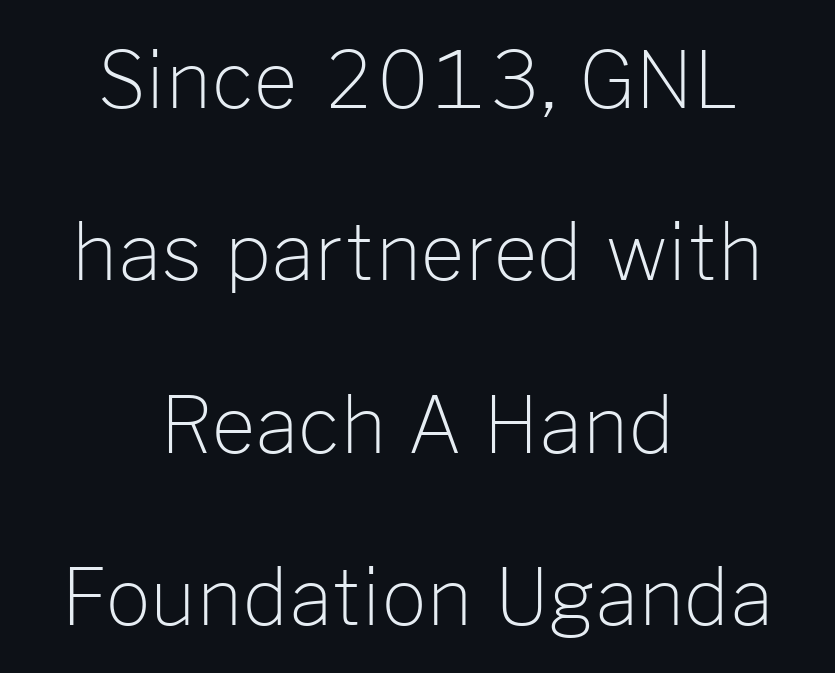
Q: Is the text bold? A: No.
Q: Is the text italic (slanted)? A: No, it is upright.
Q: Is the typeface a serif or a sans-serif typeface? A: Sans-serif.
Q: Is the text underlined? A: No.
Q: How is the paragraph aligned? A: Centered.
Q: Is the spacing between letters normal or unusually wide? A: Normal.
Q: Is the spacing between lines tight, normal or loose? A: Loose.
Q: Width (condensed, normal, or wide)? A: Normal.
Q: Stroke contrast? A: Low.
Q: x-height? A: Medium.
Q: Monospaced? A: No.
